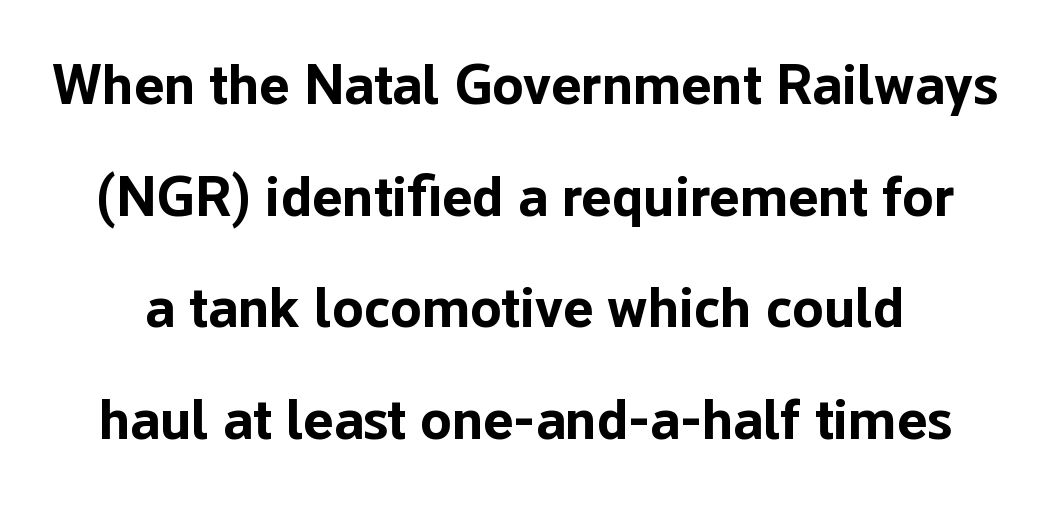
Q: Is the text bold? A: Yes.
Q: Is the text italic (slanted)? A: No, it is upright.
Q: Is the typeface a serif or a sans-serif typeface? A: Sans-serif.
Q: Is the text underlined? A: No.
Q: Is the spacing between letters normal or unusually wide? A: Normal.
Q: Is the spacing between lines tight, normal or loose? A: Loose.
Q: Width (condensed, normal, or wide)? A: Normal.
Q: Stroke contrast? A: Low.
Q: x-height? A: Medium.
Q: Monospaced? A: No.
